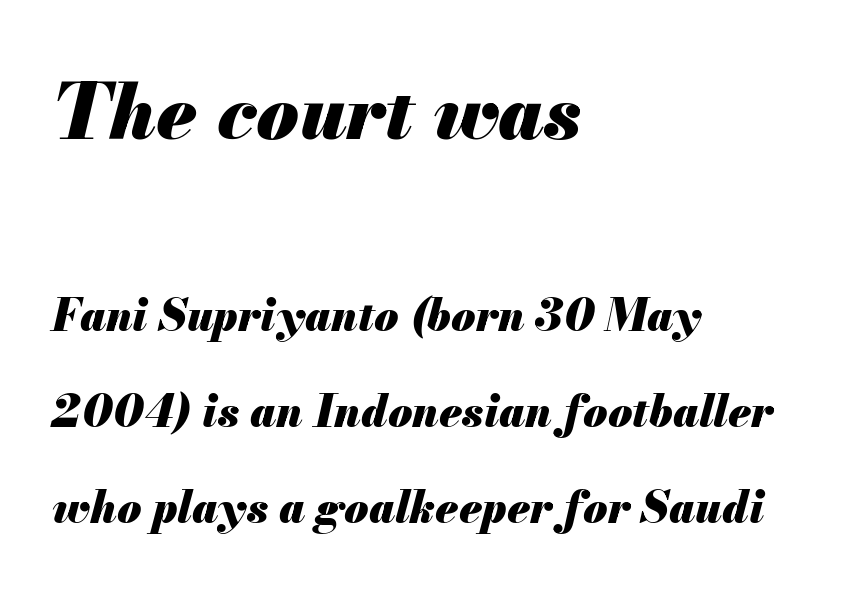
Q: Is the text bold? A: Yes.
Q: Is the text italic (slanted)? A: Yes, it leans right by about 13 degrees.
Q: Is the text underlined? A: No.
Q: How is the paragraph aligned? A: Left-aligned.
Q: Is the spacing between letters normal or unusually wide? A: Normal.
Q: Is the spacing between lines tight, normal or loose? A: Loose.
Q: Which block of text is set in a larger size, the first (top) or the second (bottom)? A: The first (top) one.
Q: Width (condensed, normal, or wide)? A: Normal.
Q: Stroke contrast? A: Medium.
Q: x-height? A: Small.
Q: Monospaced? A: No.
